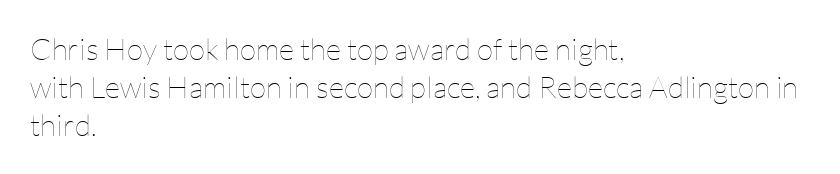
The image shows 30 px thin type, upright; set left-aligned, normal line spacing (1.27x), normal letter spacing, not underlined; low stroke contrast and a medium x-height.
